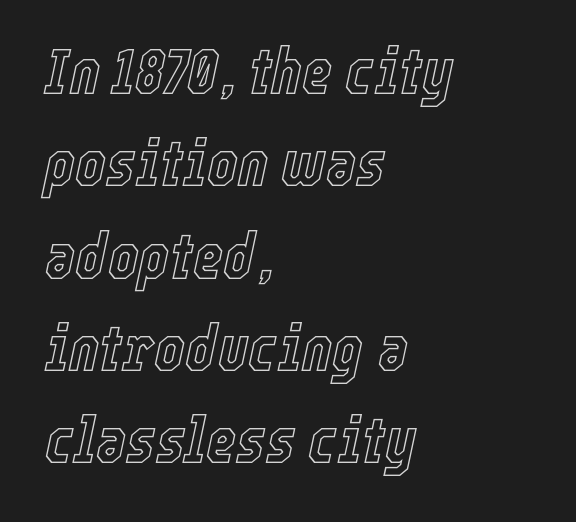
Honestly, the letter spacing is just normal — you wouldn't notice it. These lines were composed using italics. Quick note: interline space is typical. Decoration check: the copy has no underline. Each line starts at the same left margin while the right side varies.
